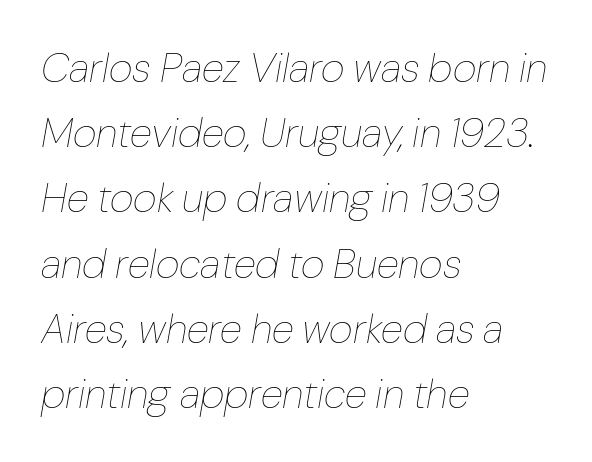
The image shows 41 px thin type, italic (leaning right); set left-aligned, normal line spacing (1.59x), normal letter spacing, not underlined; low stroke contrast and a medium x-height.
